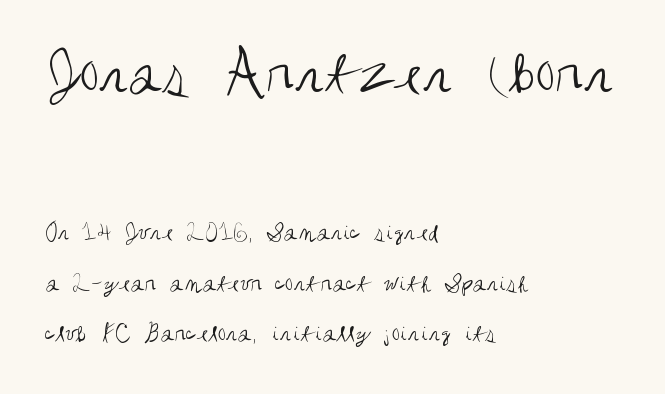
Q: Is the text bold? A: No.
Q: Is the typeface a serif or a sans-serif typeface? A: Sans-serif.
Q: Is the text underlined? A: No.
Q: How is the paragraph aligned? A: Left-aligned.
Q: Is the spacing between letters normal or unusually wide? A: Normal.
Q: Is the spacing between lines tight, normal or loose? A: Loose.
Q: Which block of text is set in a larger size, the first (top) or the second (bottom)? A: The first (top) one.
Q: Width (condensed, normal, or wide)? A: Condensed.
Q: Stroke contrast? A: Medium.
Q: x-height? A: Large.
Q: Monospaced? A: No.
